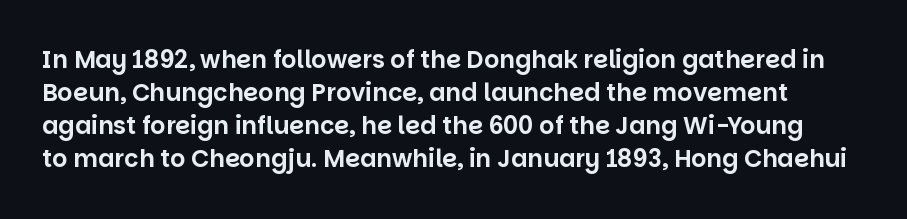
{"italic": "no", "underline": "no", "line_spacing": "normal", "line_spacing_ratio": 1.38, "letter_spacing": "normal", "letter_spacing_em": 0.0, "glyph_px": 24}
